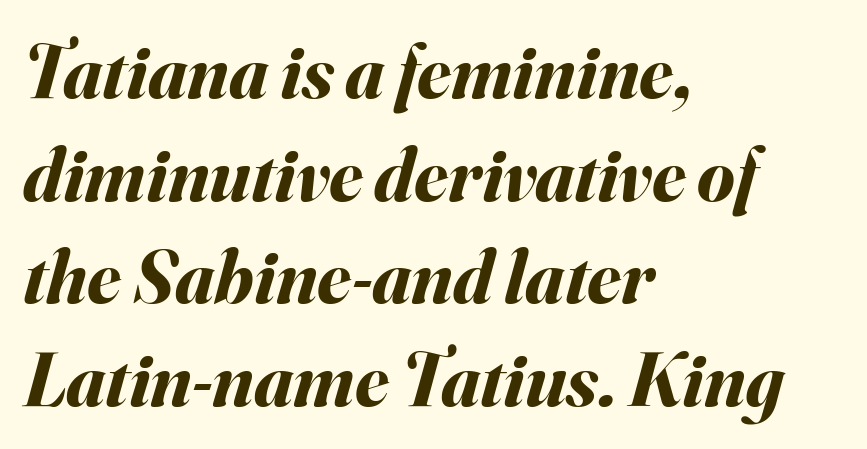
Q: Is the text bold? A: Yes.
Q: Is the text italic (slanted)? A: Yes, it leans right by about 16 degrees.
Q: Is the text underlined? A: No.
Q: How is the paragraph aligned? A: Left-aligned.
Q: Is the spacing between letters normal or unusually wide? A: Normal.
Q: Is the spacing between lines tight, normal or loose? A: Normal.
Q: Width (condensed, normal, or wide)? A: Normal.
Q: Stroke contrast? A: Medium.
Q: x-height? A: Small.
Q: Monospaced? A: No.
